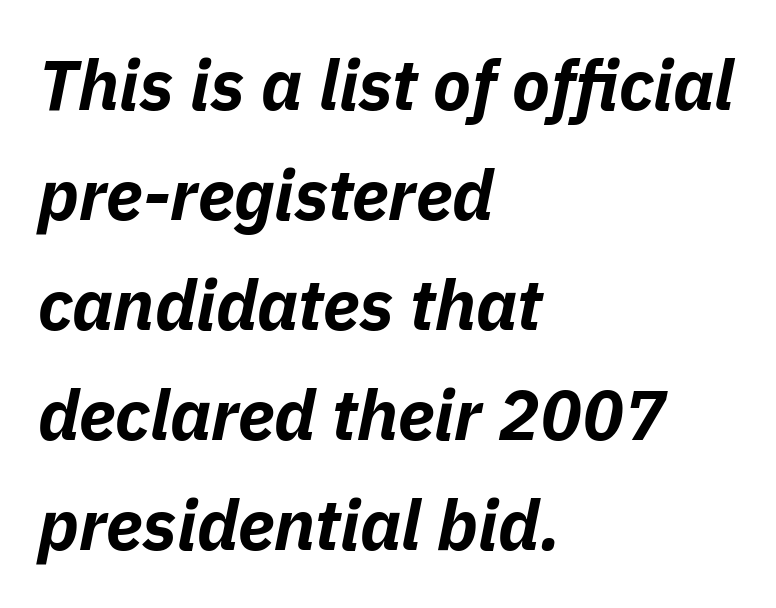
Q: Is the text bold? A: Yes.
Q: Is the text italic (slanted)? A: Yes, it leans right by about 11 degrees.
Q: Is the text underlined? A: No.
Q: How is the paragraph aligned? A: Left-aligned.
Q: Is the spacing between letters normal or unusually wide? A: Normal.
Q: Is the spacing between lines tight, normal or loose? A: Normal.
Q: Width (condensed, normal, or wide)? A: Normal.
Q: Stroke contrast? A: Low.
Q: x-height? A: Medium.
Q: Monospaced? A: No.
